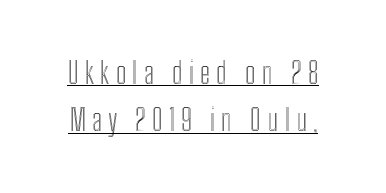
{"italic": "no", "width": "condensed", "x_height": "medium", "monospaced": "no", "underline": "yes", "line_spacing": "normal", "line_spacing_ratio": 1.58, "letter_spacing": "wide", "letter_spacing_em": 0.2, "glyph_px": 30}
